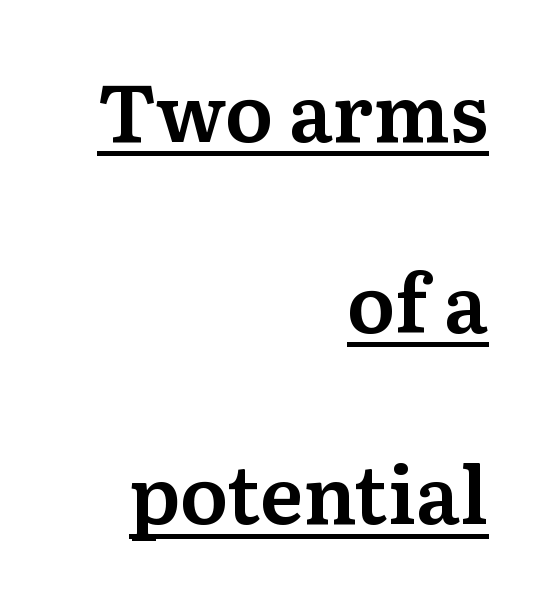
You can see a thin bar hugging the bottom of the glyphs. Is this a fixed-width face? No — the glyphs have proportional, varying widths. You could call the tracking neutral — neither tight nor loose. The glyphs in this specimen are seriffed. Characters remain perfectly vertical along every line.
